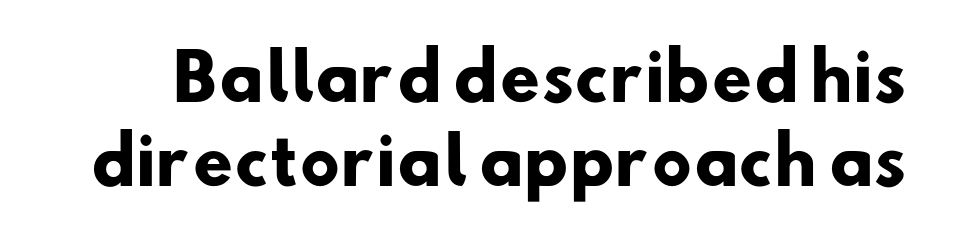
{"serif": "no", "bold": "yes", "weight": "heavy", "width": "normal", "stroke_contrast": "low", "x_height": "small", "monospaced": "no", "underline": "no", "line_spacing": "normal", "line_spacing_ratio": 1.32, "letter_spacing": "normal", "letter_spacing_em": 0.0, "glyph_px": 64}
